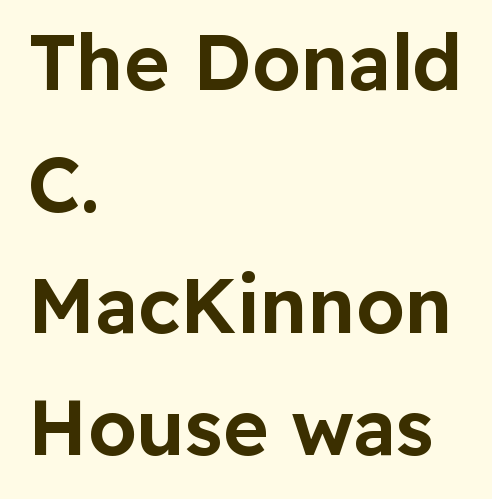
Q: Is the text italic (slanted)? A: No, it is upright.
Q: Is the typeface a serif or a sans-serif typeface? A: Sans-serif.
Q: Is the text underlined? A: No.
Q: How is the paragraph aligned? A: Left-aligned.
Q: Is the spacing between letters normal or unusually wide? A: Normal.
Q: Is the spacing between lines tight, normal or loose? A: Normal.
Q: Width (condensed, normal, or wide)? A: Normal.
Q: Stroke contrast? A: Low.
Q: x-height? A: Medium.
Q: Monospaced? A: No.
